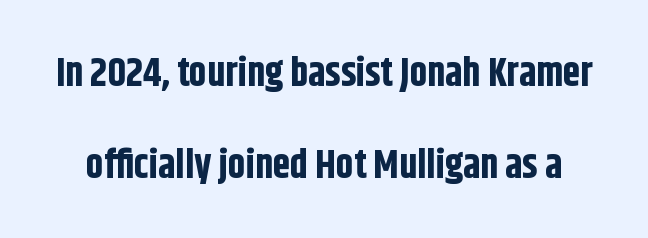
Q: Is the text bold? A: Yes.
Q: Is the text italic (slanted)? A: No, it is upright.
Q: Is the typeface a serif or a sans-serif typeface? A: Sans-serif.
Q: Is the text underlined? A: No.
Q: Is the spacing between letters normal or unusually wide? A: Normal.
Q: Is the spacing between lines tight, normal or loose? A: Loose.
Q: Width (condensed, normal, or wide)? A: Condensed.
Q: Stroke contrast? A: Low.
Q: x-height? A: Large.
Q: Monospaced? A: No.
